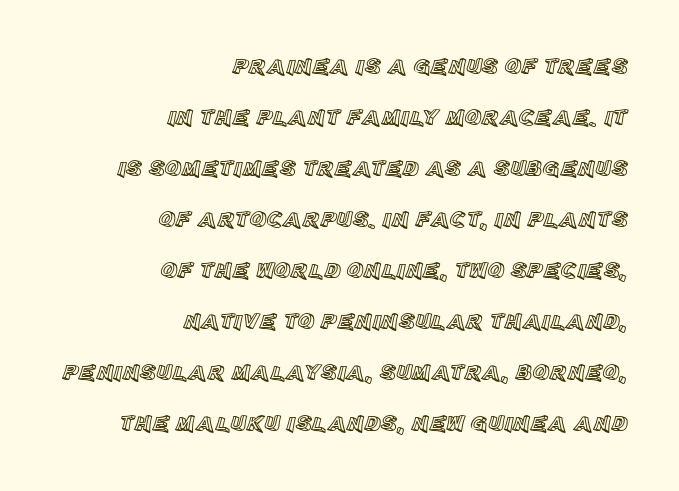
Q: Is the text italic (slanted)? A: Yes.
Q: Is the text underlined? A: No.
Q: How is the paragraph aligned? A: Right-aligned.
Q: Is the spacing between letters normal or unusually wide? A: Normal.
Q: Is the spacing between lines tight, normal or loose? A: Loose.
